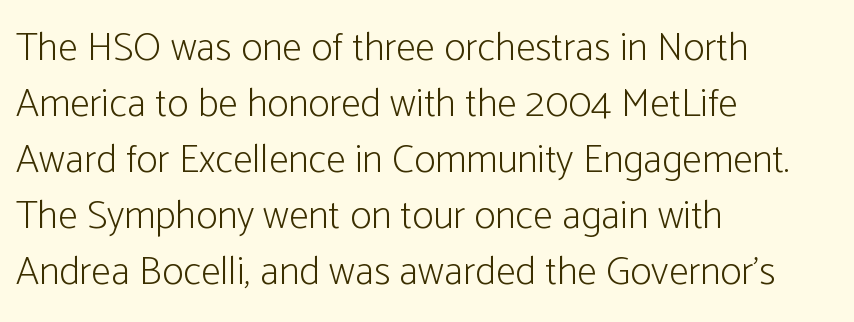
The image shows 40 px light, condensed sans-serif type, upright; set left-aligned, normal line spacing (1.4x), normal letter spacing, not underlined; low stroke contrast and a medium x-height.
